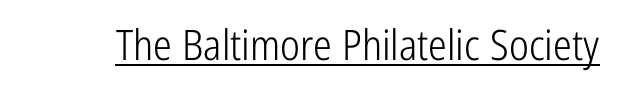
Think standard paragraph weight, or any step lighter than that. The horizontal fit of the characters is conventional and even. In terms of posture, this sample is upright. The rendering uses natural spacing where letterforms have individual widths. Beneath each row of characters lies a ruled line. Does the type have serifs? No, each stem ends abruptly.
